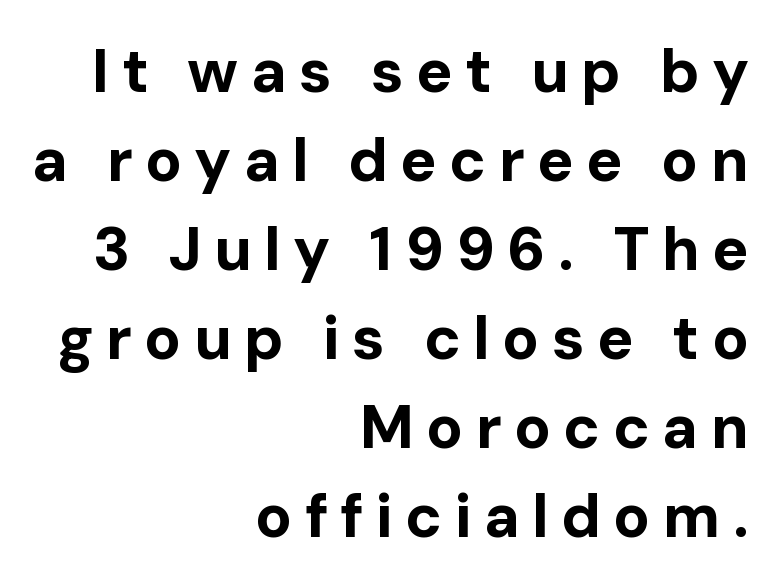
Q: Is the text bold? A: Yes.
Q: Is the text italic (slanted)? A: No, it is upright.
Q: Is the typeface a serif or a sans-serif typeface? A: Sans-serif.
Q: Is the text underlined? A: No.
Q: How is the paragraph aligned? A: Right-aligned.
Q: Is the spacing between letters normal or unusually wide? A: Unusually wide.
Q: Is the spacing between lines tight, normal or loose? A: Normal.
Q: Width (condensed, normal, or wide)? A: Normal.
Q: Stroke contrast? A: Low.
Q: x-height? A: Medium.
Q: Monospaced? A: No.
